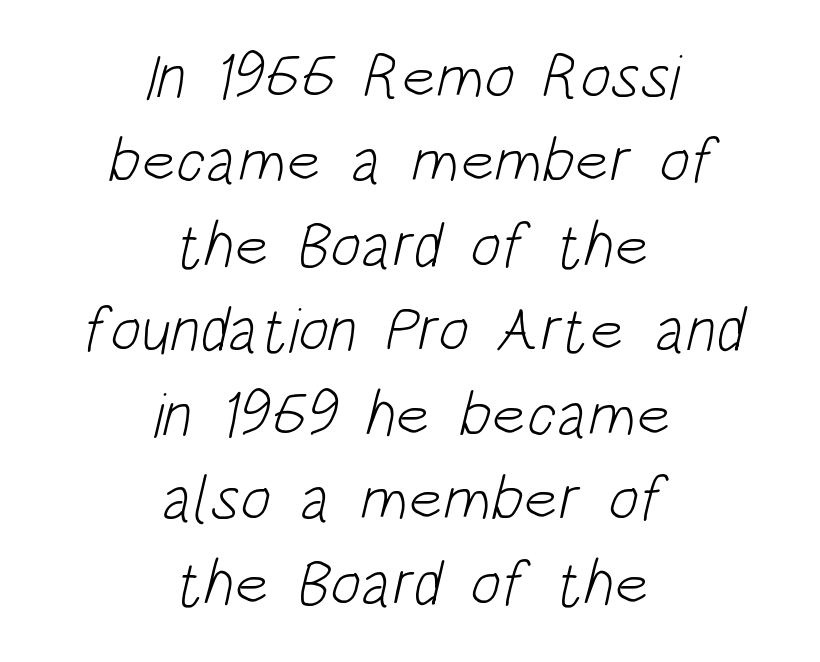
The image shows 64 px light, condensed sans-serif type; set centered, normal line spacing (1.32x), normal letter spacing, not underlined; low stroke contrast and a large x-height.
